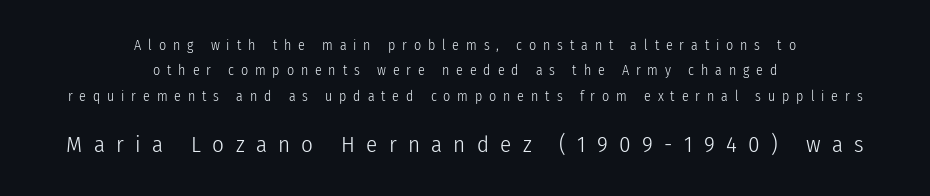
Descenders hang freely into open space. The letterforms stand isolated, each surrounded by extra space. Type size steps up from the first block to the second. Does the lettering tilt? It doesn't — this is upright. In CSS terms this would be text-align: center. Weight class: somewhere from thin through regular.
